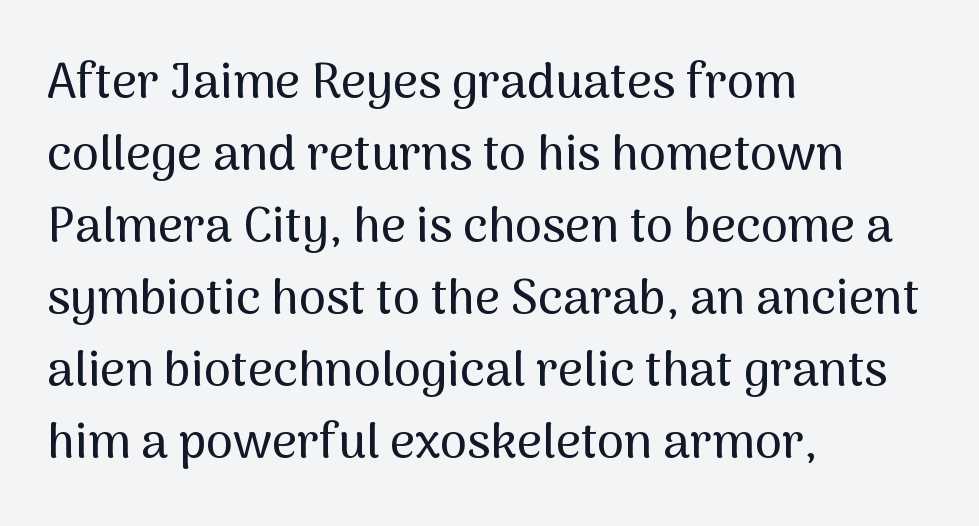
{"serif": "no", "italic": "no", "width": "normal", "stroke_contrast": "medium", "x_height": "medium", "monospaced": "no", "underline": "no", "align": "left", "line_spacing": "normal", "line_spacing_ratio": 1.47, "letter_spacing": "normal", "letter_spacing_em": 0.0, "glyph_px": 49}
